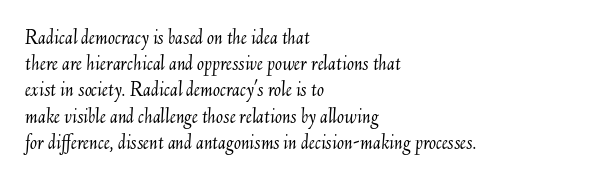
{"italic": "yes", "lean": "right", "slant_degrees": 6, "bold": "no", "underline": "no", "align": "left", "line_spacing": "normal", "line_spacing_ratio": 1.25, "letter_spacing": "normal", "letter_spacing_em": 0.0, "glyph_px": 21}
